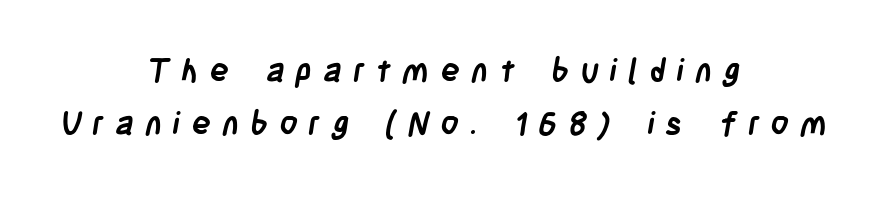
The lines are quadded center. This rendering employs a face without finishing strokes, i.e., a sans-serif. There is plenty of visible air inserted between adjacent glyphs. Underlining? Definitely not there.
